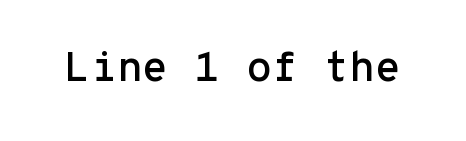
Q: Is the text italic (slanted)? A: No, it is upright.
Q: Is the typeface a serif or a sans-serif typeface? A: Sans-serif.
Q: Is the text underlined? A: No.
Q: Is the spacing between letters normal or unusually wide? A: Normal.
Q: Width (condensed, normal, or wide)? A: Normal.
Q: Stroke contrast? A: Low.
Q: x-height? A: Medium.
Q: Monospaced? A: Yes.
